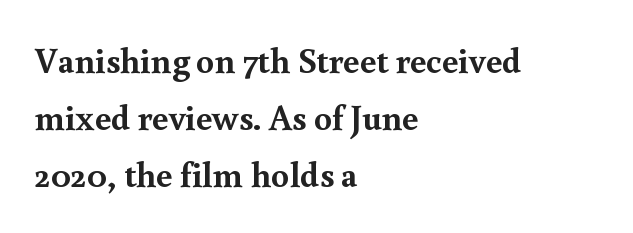
It's the straight-up-and-down kind of type. Students, note that the glyphs here touch the page at normal intervals. Interline gaps are of average width in this sample. Check the space under the baseline: it is left empty. Stroke terminals: seriffed.
